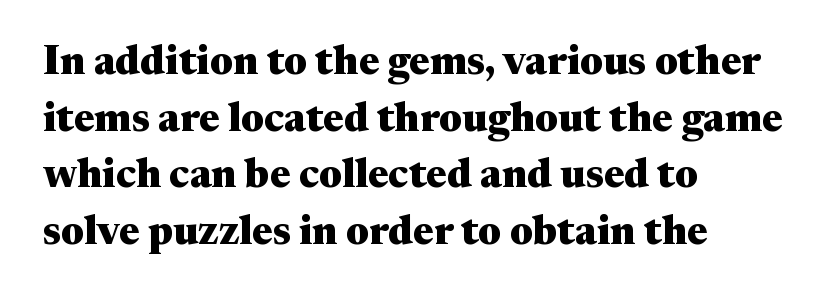
These words are printed bold, with thick strokes throughout. Typographically, this falls in the serif category. Standard letterfit; no display-style spreading of the glyphs. Just letters on the line, the space beneath them empty.
